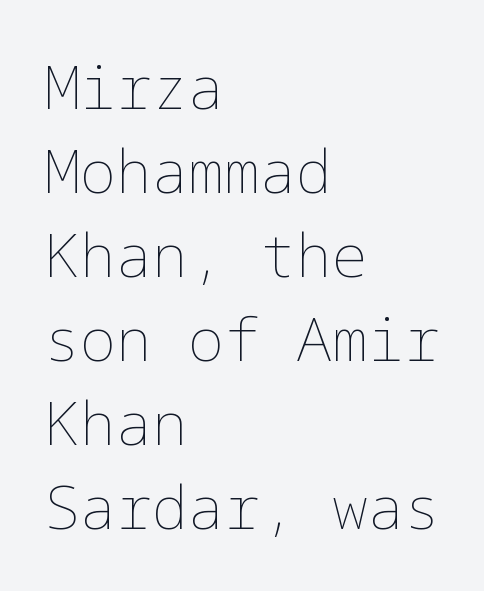
{"italic": "no", "bold": "no", "weight": "thin", "width": "normal", "stroke_contrast": "low", "x_height": "medium", "underline": "no", "align": "left", "line_spacing": "normal", "line_spacing_ratio": 1.4, "letter_spacing": "normal", "letter_spacing_em": 0.0, "glyph_px": 60}
